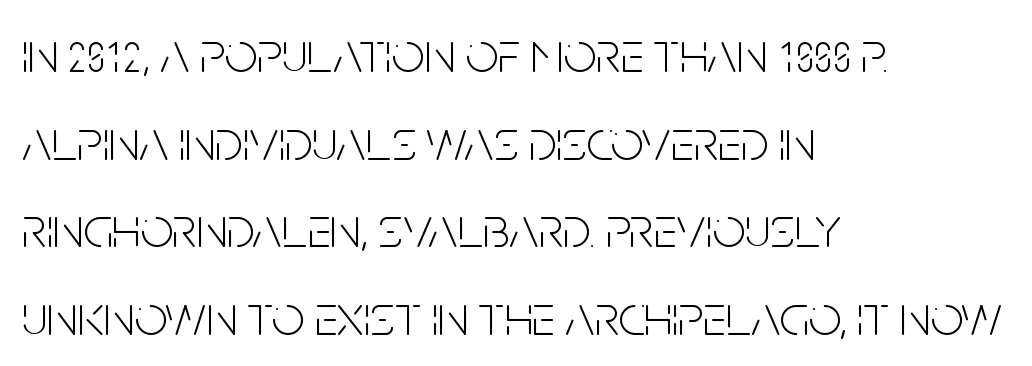
Q: Is the text bold? A: No.
Q: Is the text italic (slanted)? A: No, it is upright.
Q: Is the typeface a serif or a sans-serif typeface? A: Sans-serif.
Q: Is the text underlined? A: No.
Q: How is the paragraph aligned? A: Left-aligned.
Q: Is the spacing between letters normal or unusually wide? A: Normal.
Q: Is the spacing between lines tight, normal or loose? A: Normal.
Q: Width (condensed, normal, or wide)? A: Condensed.
Q: Stroke contrast? A: Low.
Q: x-height? A: Large.
Q: Monospaced? A: No.
